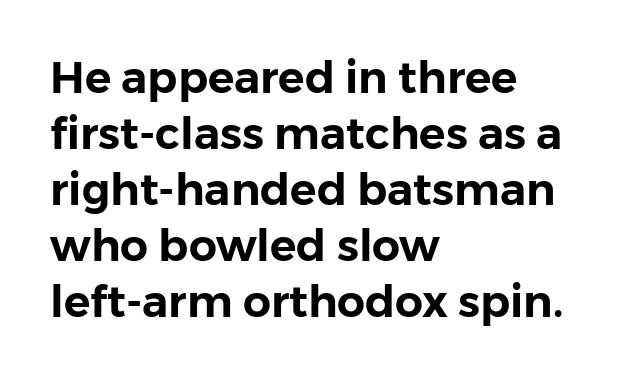
{"serif": "no", "italic": "no", "width": "normal", "stroke_contrast": "low", "x_height": "medium", "monospaced": "no", "underline": "no", "align": "left", "line_spacing": "normal", "line_spacing_ratio": 1.27, "letter_spacing": "normal", "letter_spacing_em": 0.0, "glyph_px": 44}
